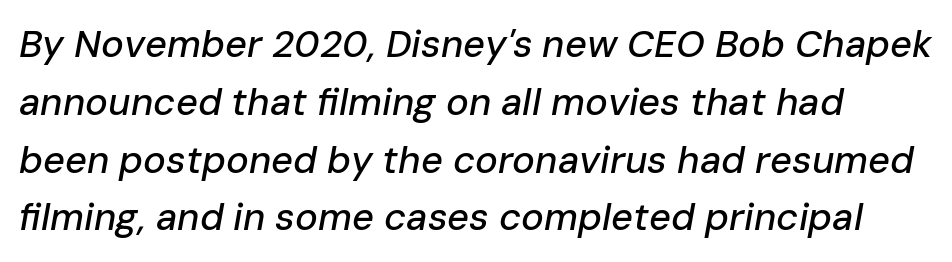
The axis of the letterforms is tilted away from vertical. Has an underline been added? It has not. How are the letters spaced? Ordinarily, with no added tracking. Regarding leading, the lines here are spaced in the standard way. Here the designer chose a conventional face with non-uniform glyph widths.
